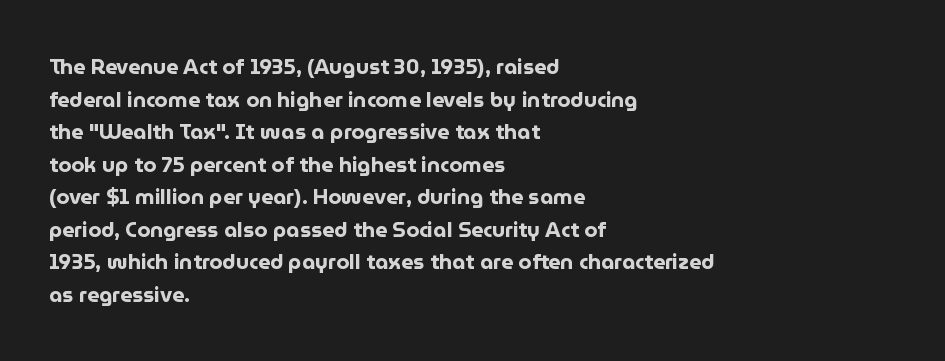
The image shows 21 px bold type, upright; set left-aligned, normal line spacing (1.55x), normal letter spacing, not underlined.
